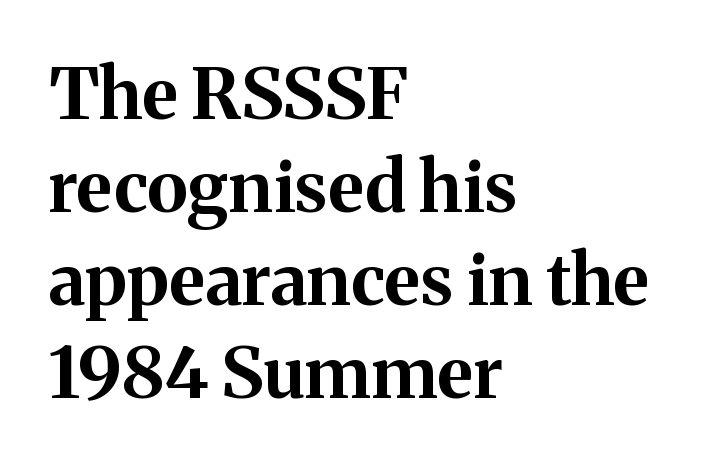
The typography opts for an upright posture over an oblique one. Reading down the block, your eye returns to a fixed left position each line. Glance below the letters and you will spot only blank space. Do the characters align in a grid? No, the font is proportional. Vertically, the passage feels balanced, rows spaced as you'd expect. Heft: maximum for text — a bold.
